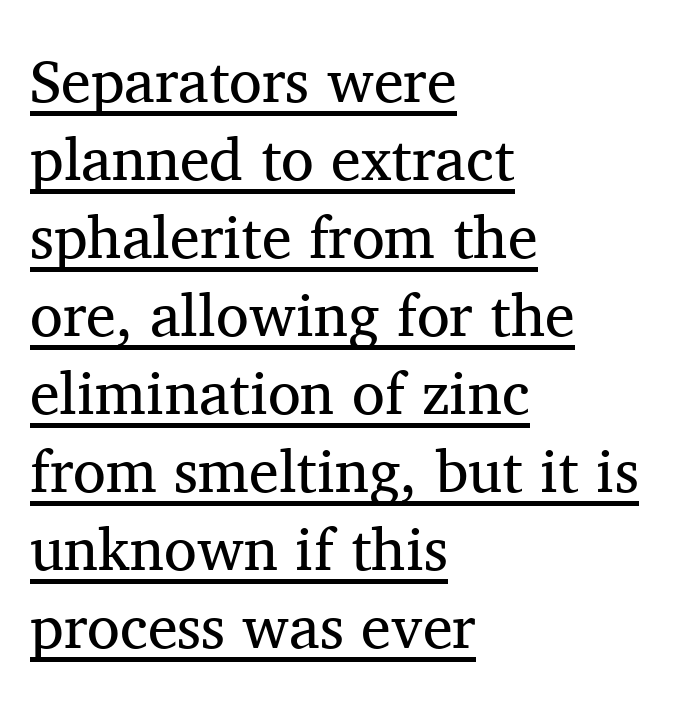
Q: Is the text bold? A: No.
Q: Is the text italic (slanted)? A: No, it is upright.
Q: Is the typeface a serif or a sans-serif typeface? A: Serif.
Q: Is the text underlined? A: Yes.
Q: How is the paragraph aligned? A: Left-aligned.
Q: Is the spacing between letters normal or unusually wide? A: Normal.
Q: Is the spacing between lines tight, normal or loose? A: Normal.
Q: Width (condensed, normal, or wide)? A: Normal.
Q: Stroke contrast? A: Medium.
Q: x-height? A: Medium.
Q: Monospaced? A: No.
